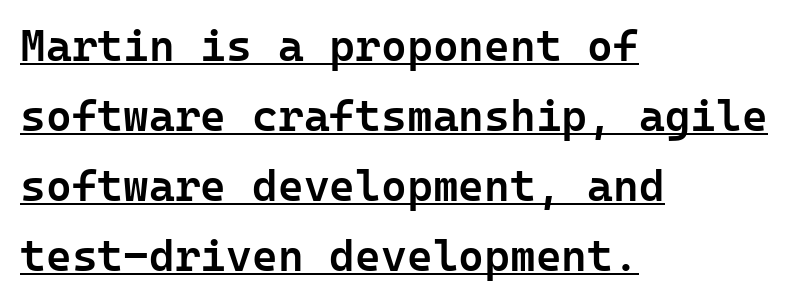
Does the weight exceed regular? Yes, but only to semibold. The sample's only ornament is a line tracing under the words. Typographically, this falls in the sans-serif category. The passage is arranged the way most books set body copy — flush left.
